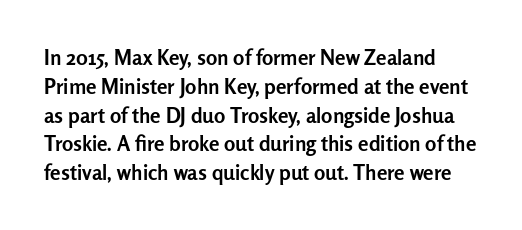
{"italic": "no", "bold": "yes", "underline": "no", "line_spacing": "normal", "line_spacing_ratio": 1.37, "letter_spacing": "normal", "letter_spacing_em": 0.0, "glyph_px": 21}
